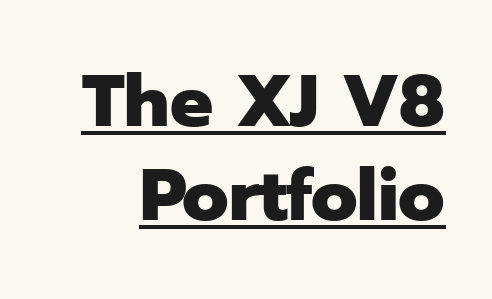
The image shows 72 px heavy sans-serif type, upright; set normal line spacing (1.31x), normal letter spacing, underlined; low stroke contrast and a medium x-height.
